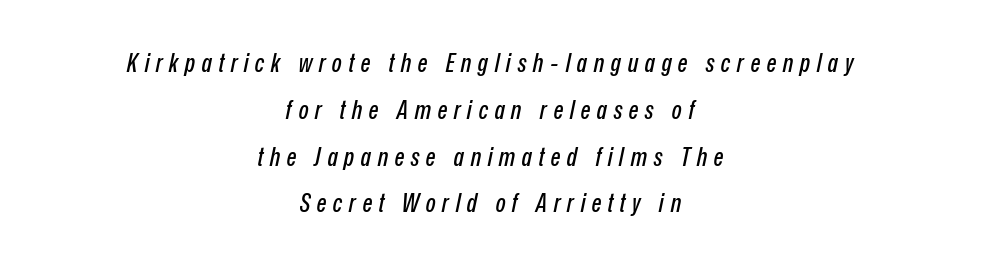
The image shows 26 px text type, italic (leaning right); set centered, line spacing 1.8x, unusually wide letter spacing (+0.25 em), not underlined.
